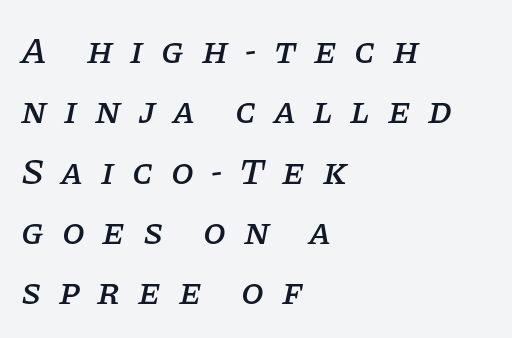
{"serif": "yes", "italic": "yes", "lean": "right", "slant_degrees": 11, "width": "normal", "stroke_contrast": "low", "x_height": "large", "monospaced": "no", "underline": "no", "align": "left", "line_spacing": "normal", "line_spacing_ratio": 1.63, "letter_spacing": "wide", "letter_spacing_em": 0.47, "glyph_px": 37}
